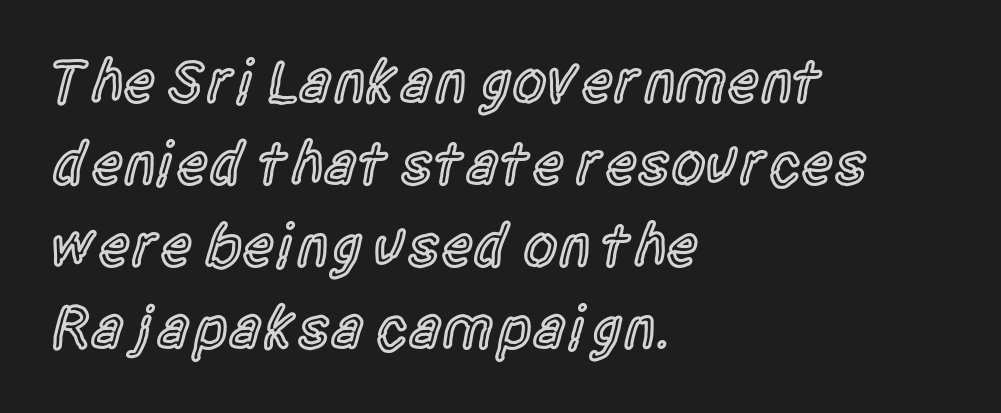
The image shows 62 px semibold, condensed sans-serif type; set left-aligned, normal line spacing (1.32x), normal letter spacing, not underlined; a large x-height.
